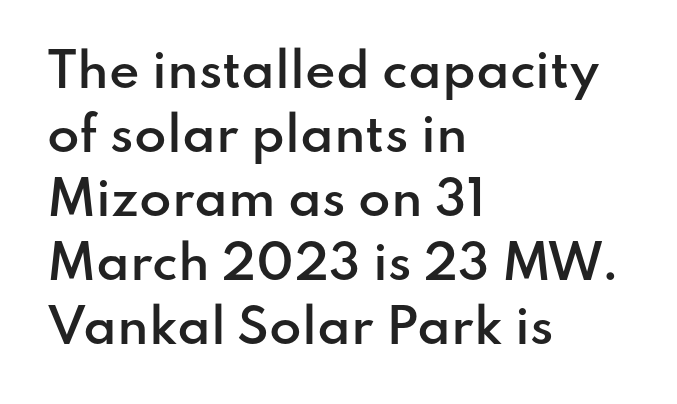
{"serif": "no", "italic": "no", "bold": "semi", "weight": "semibold", "width": "normal", "stroke_contrast": "low", "x_height": "small", "monospaced": "no", "underline": "no", "align": "left", "line_spacing": "normal", "line_spacing_ratio": 1.36, "letter_spacing": "normal", "letter_spacing_em": 0.0, "glyph_px": 47}
